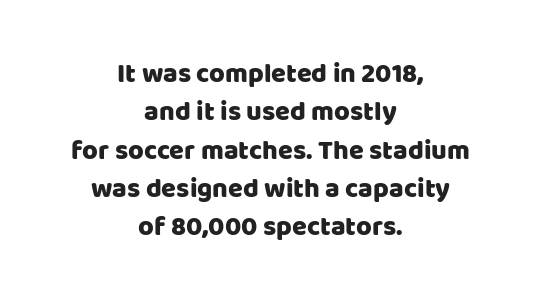
The image shows 27 px text type, upright; set centered, normal line spacing (1.42x), normal letter spacing, not underlined.
